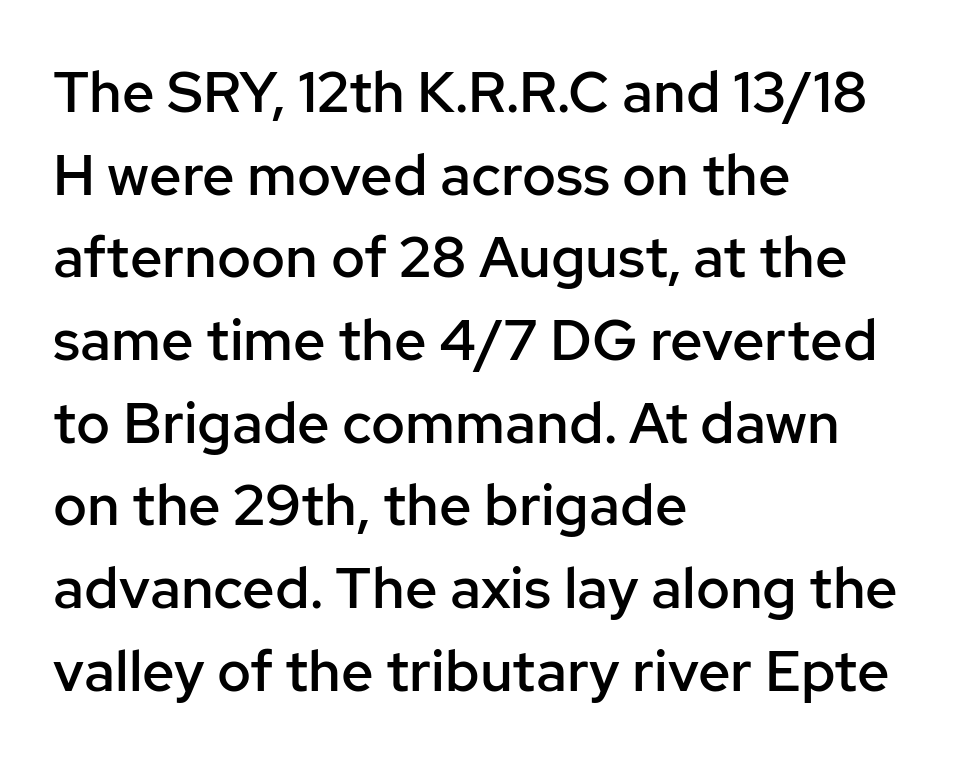
Every letter is mildly thick-stroked: semibold rather than bold. The space beneath each line is pristine and unruled. Is this a fixed-width face? No — the glyphs have proportional, varying widths. Are there feet on the stems? There aren't — it's a sans.
